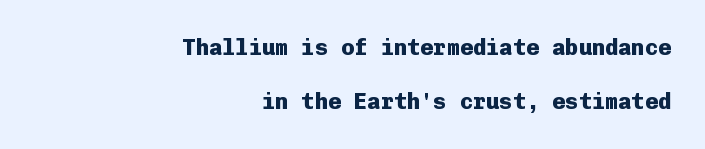
Q: Is the text bold? A: Yes.
Q: Is the text italic (slanted)? A: No, it is upright.
Q: Is the text underlined? A: No.
Q: How is the paragraph aligned? A: Right-aligned.
Q: Is the spacing between letters normal or unusually wide? A: Normal.
Q: Is the spacing between lines tight, normal or loose? A: Loose.
